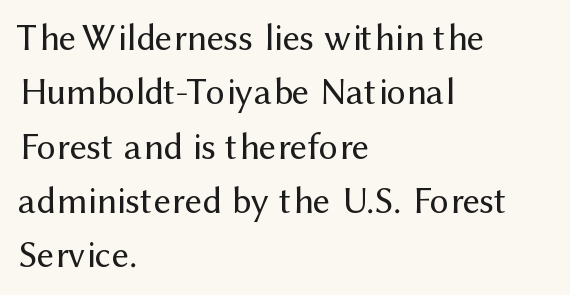
{"serif": "no", "italic": "no", "bold": "no", "weight": "regular", "width": "normal", "stroke_contrast": "medium", "x_height": "medium", "monospaced": "no", "underline": "no", "align": "left", "line_spacing": "normal", "line_spacing_ratio": 1.43, "letter_spacing": "normal", "letter_spacing_em": 0.0, "glyph_px": 38}
